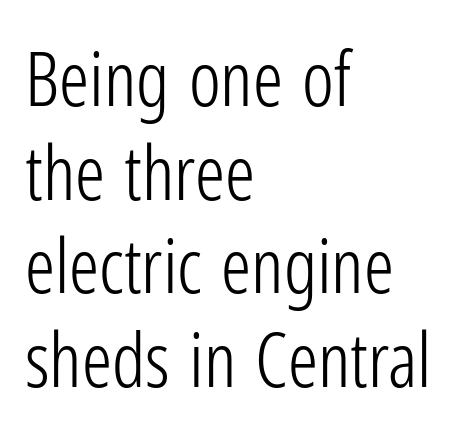
You could not count columns in this text — the font is proportionally spaced. Think standard paragraph weight, or any step lighter than that. This rendering features lettering with no underline. Honestly, the row spacing looks completely unremarkable.
